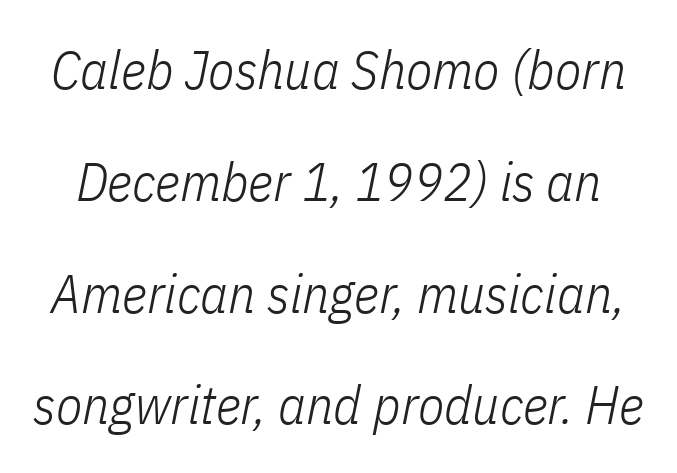
{"italic": "yes", "lean": "right", "slant_degrees": 11, "bold": "no", "weight": "light", "width": "condensed", "stroke_contrast": "low", "x_height": "medium", "monospaced": "no", "underline": "no", "line_spacing": "loose", "line_spacing_ratio": 2.07, "letter_spacing": "normal", "letter_spacing_em": 0.0, "glyph_px": 54}
